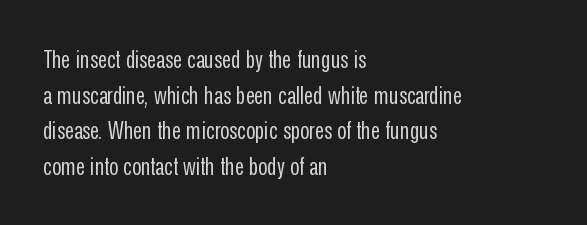
{"italic": "no", "bold": "no", "underline": "no", "align": "left", "line_spacing": "normal", "line_spacing_ratio": 1.43, "letter_spacing": "normal", "letter_spacing_em": 0.0, "glyph_px": 25}
